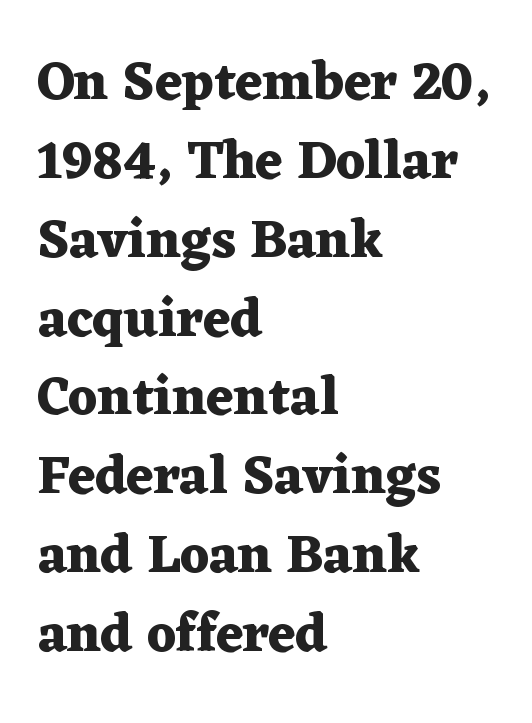
The image shows 54 px heavy, wide serif type, upright; set left-aligned, normal line spacing (1.46x), normal letter spacing, not underlined; medium stroke contrast and a medium x-height.
